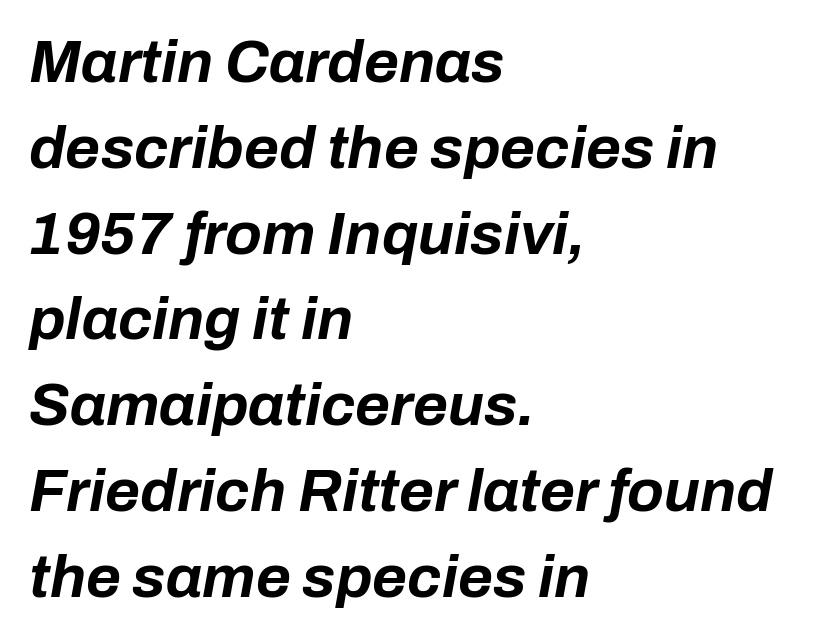
The image shows 60 px bold type, italic (leaning right); set left-aligned, normal line spacing (1.43x), normal letter spacing, not underlined; low stroke contrast and a medium x-height.
